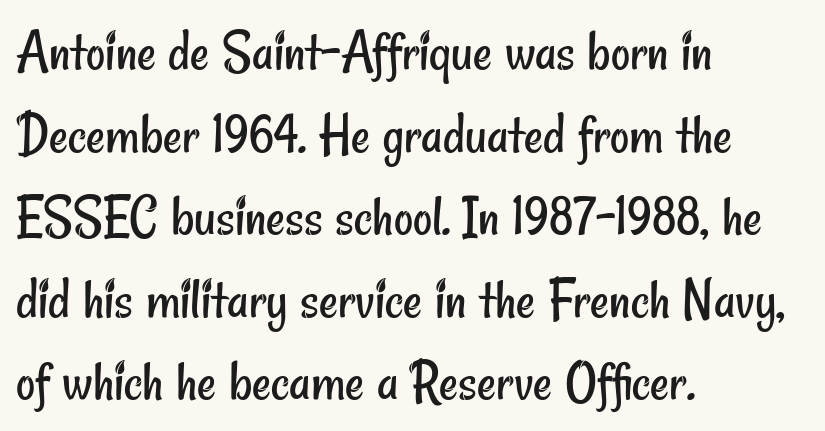
Q: Is the text bold? A: No.
Q: Is the typeface a serif or a sans-serif typeface? A: Sans-serif.
Q: Is the text underlined? A: No.
Q: How is the paragraph aligned? A: Left-aligned.
Q: Is the spacing between letters normal or unusually wide? A: Normal.
Q: Is the spacing between lines tight, normal or loose? A: Normal.
Q: Width (condensed, normal, or wide)? A: Condensed.
Q: Stroke contrast? A: Low.
Q: x-height? A: Small.
Q: Monospaced? A: No.
